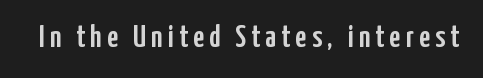
The image shows 31 px condensed sans-serif type, upright; set not underlined; low stroke contrast and a medium x-height.
